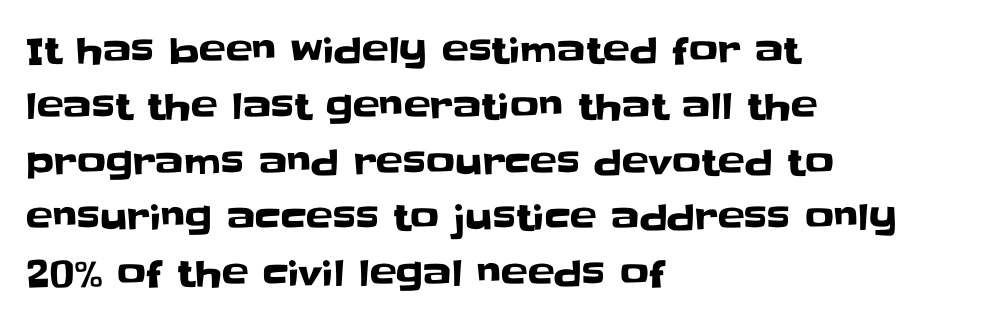
The image shows 36 px sans-serif type, upright; set left-aligned, normal line spacing (1.55x), normal letter spacing, not underlined; low stroke contrast and a large x-height.
